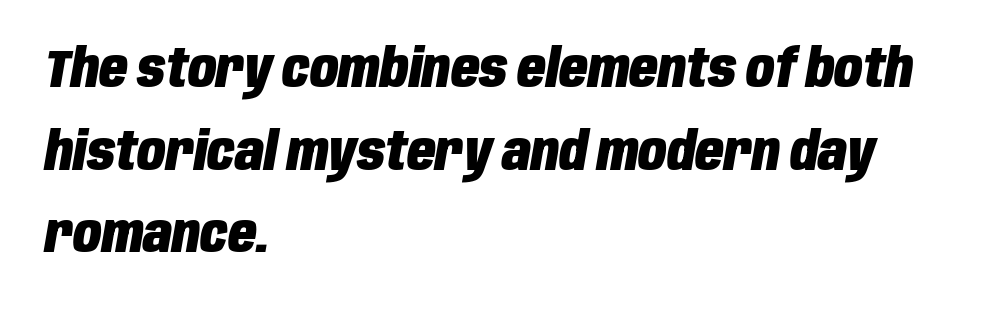
Q: Is the text bold? A: Yes.
Q: Is the text italic (slanted)? A: Yes, it leans right by about 10 degrees.
Q: Is the text underlined? A: No.
Q: How is the paragraph aligned? A: Left-aligned.
Q: Is the spacing between letters normal or unusually wide? A: Normal.
Q: Is the spacing between lines tight, normal or loose? A: Normal.
Q: Width (condensed, normal, or wide)? A: Condensed.
Q: Stroke contrast? A: Low.
Q: x-height? A: Large.
Q: Monospaced? A: No.
